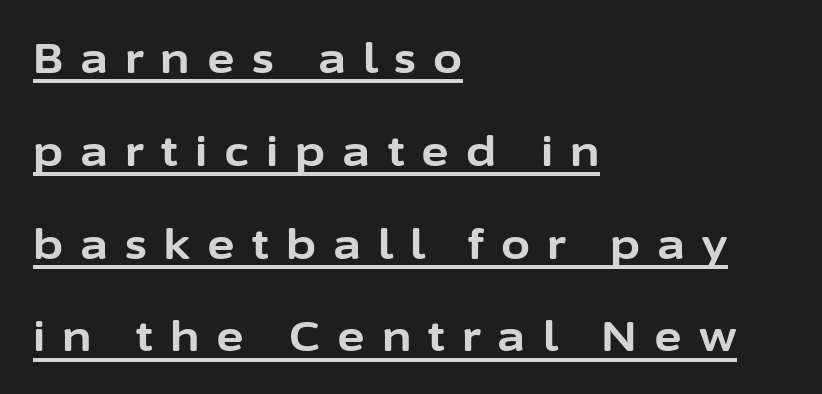
You can tell from the bare stems that sans-serif type was used. A rule runs beneath these lines of type. Every character sits straight up, as roman type does. Students, note that the glyphs here are deliberately spaced far apart. Horizontal bands of white between lines are thick stripes.
